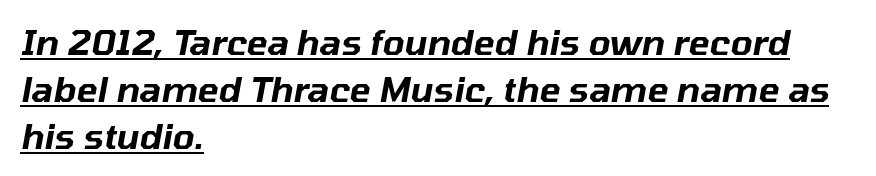
{"italic": "yes", "lean": "right", "slant_degrees": 10, "width": "normal", "stroke_contrast": "low", "x_height": "medium", "monospaced": "no", "underline": "yes", "align": "left", "line_spacing": "normal", "line_spacing_ratio": 1.34, "letter_spacing": "normal", "letter_spacing_em": 0.0, "glyph_px": 35}
